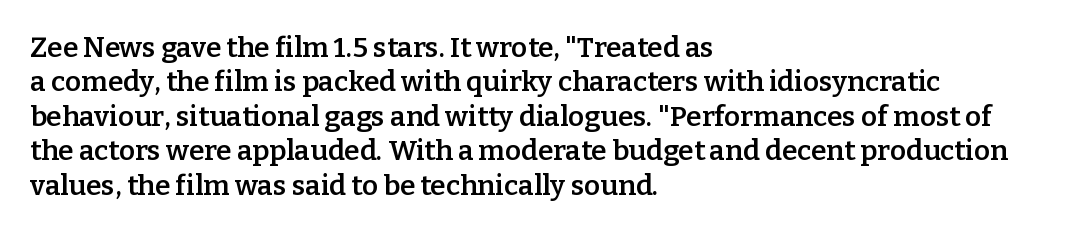
Q: Is the text bold? A: Semi-bold.
Q: Is the text italic (slanted)? A: No, it is upright.
Q: Is the typeface a serif or a sans-serif typeface? A: Serif.
Q: Is the text underlined? A: No.
Q: How is the paragraph aligned? A: Left-aligned.
Q: Is the spacing between letters normal or unusually wide? A: Normal.
Q: Width (condensed, normal, or wide)? A: Normal.
Q: Stroke contrast? A: Low.
Q: x-height? A: Medium.
Q: Monospaced? A: No.
